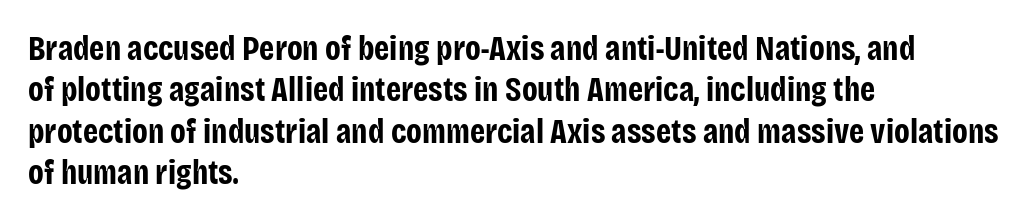
A typesetter would call this zero additional tracking. Posture: vertical. Here the designer chose a conventional face with non-uniform glyph widths. Typographically, this falls in the sans-serif category.
